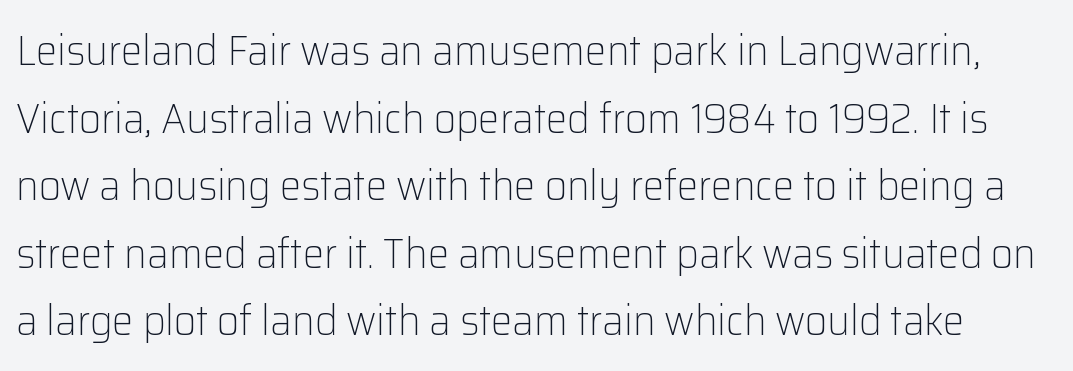
Q: Is the text bold? A: No.
Q: Is the text italic (slanted)? A: No, it is upright.
Q: Is the typeface a serif or a sans-serif typeface? A: Sans-serif.
Q: Is the text underlined? A: No.
Q: Is the spacing between letters normal or unusually wide? A: Normal.
Q: Is the spacing between lines tight, normal or loose? A: Normal.
Q: Width (condensed, normal, or wide)? A: Normal.
Q: Stroke contrast? A: Low.
Q: x-height? A: Medium.
Q: Monospaced? A: No.
